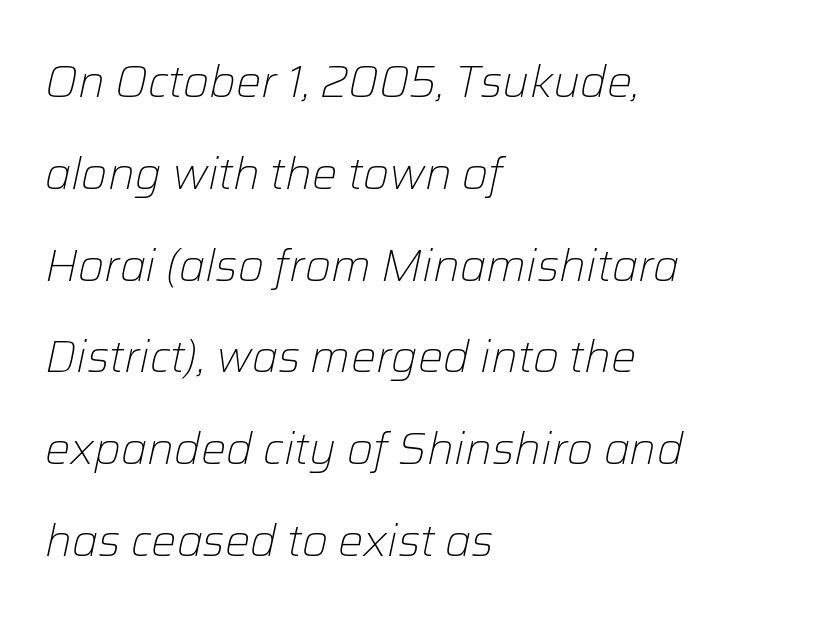
{"italic": "yes", "lean": "right", "slant_degrees": 12, "bold": "no", "weight": "light", "width": "normal", "stroke_contrast": "low", "x_height": "medium", "monospaced": "no", "underline": "no", "align": "left", "line_spacing": "loose", "line_spacing_ratio": 2.04, "letter_spacing": "normal", "letter_spacing_em": 0.0, "glyph_px": 45}
